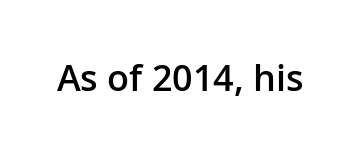
Decoration check: the copy has no underline. Posture: straight, roman, zero tilt. The passage shown is semibold, sitting just below true bold. Compared with typical body copy, the letter spacing here is the same. The face used here is proportionally spaced, like ordinary book or web type.
